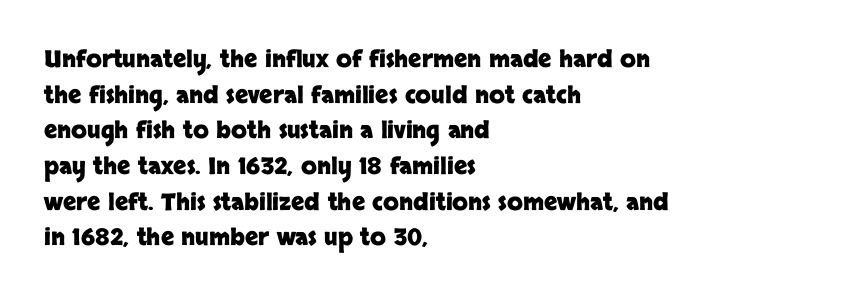
The image shows 23 px bold type, upright; set left-aligned, normal line spacing (1.55x), normal letter spacing, not underlined.
